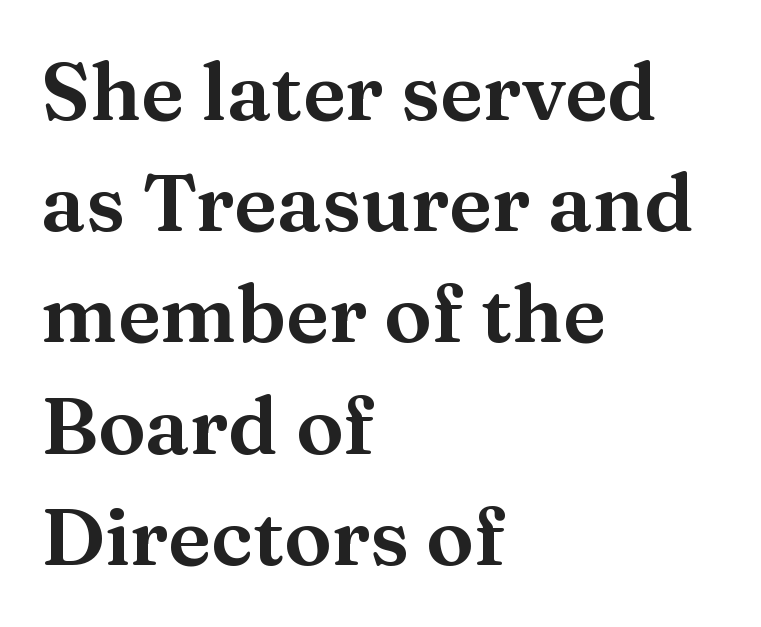
Spacing verdict: proportional, widths tailored to each character. Each letter's strokes conclude with small projecting serifs. Spacing between characters is what you'd get straight out of the box. Left-aligned paragraph, ragged on the right.
